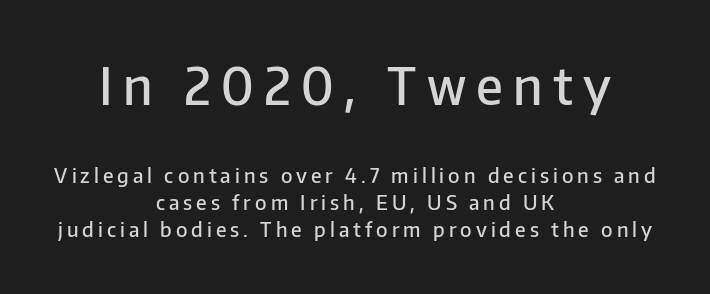
This sample has the flowing, uneven cadence of proportional lettering. The letters in the upper block stand taller than those in the block below. Bold? Not quite — semibold, heavier than regular but stopping short. The passage shown has open, widely tracked lettering throughout.
